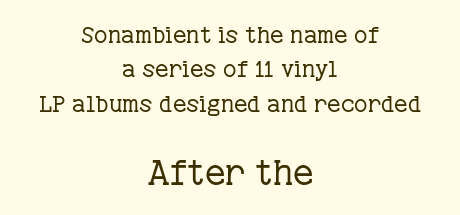
Q: Is the text bold? A: No.
Q: Is the text italic (slanted)? A: No, it is upright.
Q: Is the typeface a serif or a sans-serif typeface? A: Serif.
Q: Is the text underlined? A: No.
Q: How is the paragraph aligned? A: Centered.
Q: Is the spacing between letters normal or unusually wide? A: Normal.
Q: Is the spacing between lines tight, normal or loose? A: Normal.
Q: Which block of text is set in a larger size, the first (top) or the second (bottom)? A: The second (bottom) one.
Q: Width (condensed, normal, or wide)? A: Normal.
Q: Stroke contrast? A: Low.
Q: x-height? A: Medium.
Q: Monospaced? A: No.
